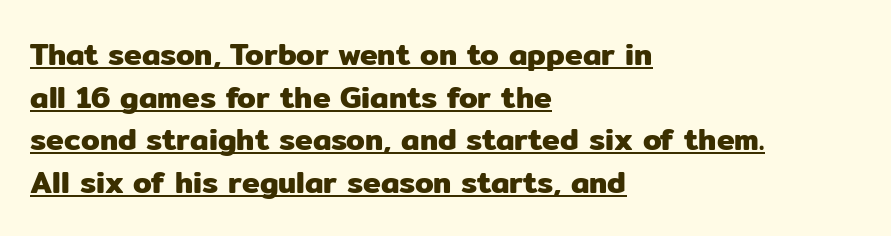
Here the designer chose a conventional face with non-uniform glyph widths. You can tell it's not italic because the verticals are truly vertical. No extra tracking has been applied to these lines. Emphasis is given by a line drawn under the lettering. Line spacing here is normal.
